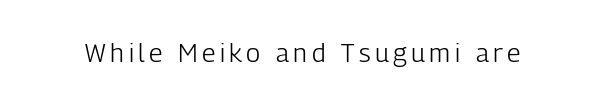
Q: Is the text bold? A: No.
Q: Is the text italic (slanted)? A: No, it is upright.
Q: Is the text underlined? A: No.
